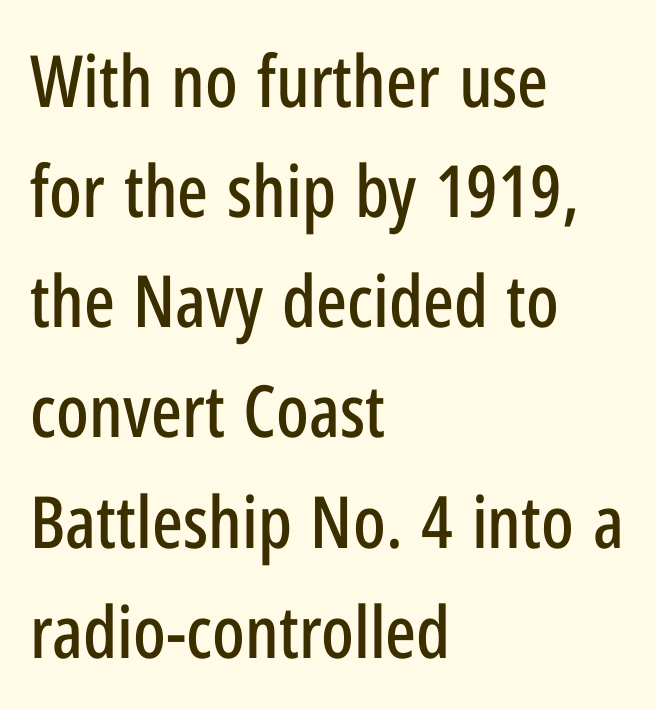
{"serif": "no", "italic": "no", "width": "condensed", "stroke_contrast": "low", "x_height": "medium", "monospaced": "no", "underline": "no", "align": "left", "line_spacing": "normal", "line_spacing_ratio": 1.53, "letter_spacing": "normal", "letter_spacing_em": 0.0, "glyph_px": 72}
